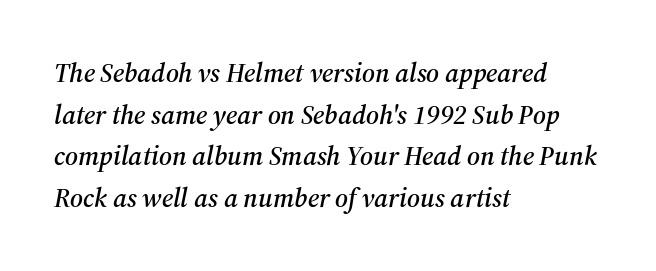
The image shows 27 px text type, italic (leaning right); set left-aligned, normal line spacing (1.54x), normal letter spacing, not underlined.
